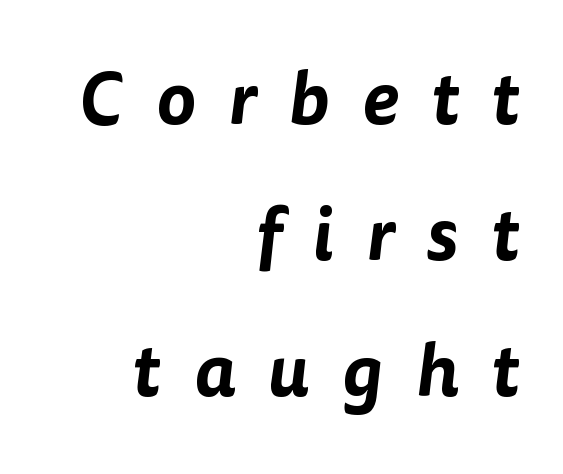
The image shows 74 px sans-serif type; set right-aligned, line spacing 1.84x, unusually wide letter spacing (+0.44 em), not underlined; low stroke contrast and a medium x-height.
